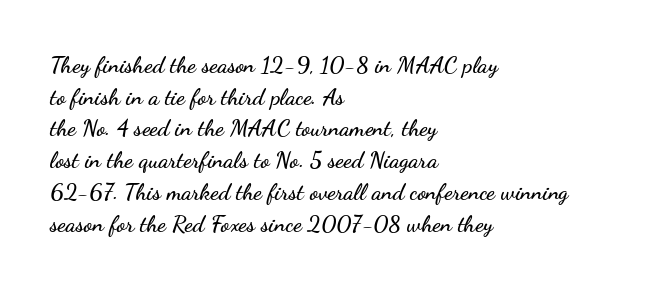
The tracking reads as untouched default to a designer's eye. A clean baseline with only descenders dipping below it. The designer left line spacing at the default. The lines are quadded left.
